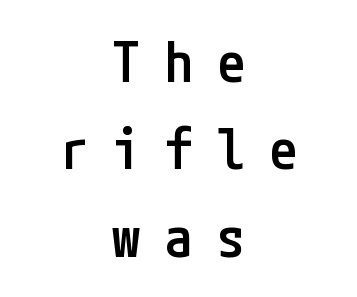
The image shows 56 px semibold, condensed sans-serif type, upright; set centered, normal line spacing (1.56x), unusually wide letter spacing (+0.43 em), not underlined; low stroke contrast and a medium x-height.
